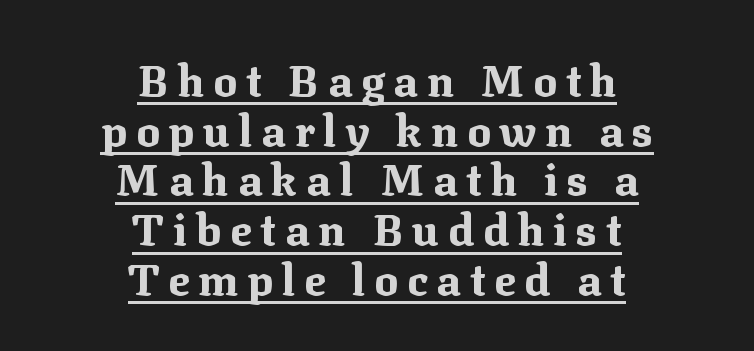
The image shows 44 px bold serif type, upright; set centered, tight line spacing (1.13x), unusually wide letter spacing (+0.2 em), underlined; medium stroke contrast and a medium x-height.
